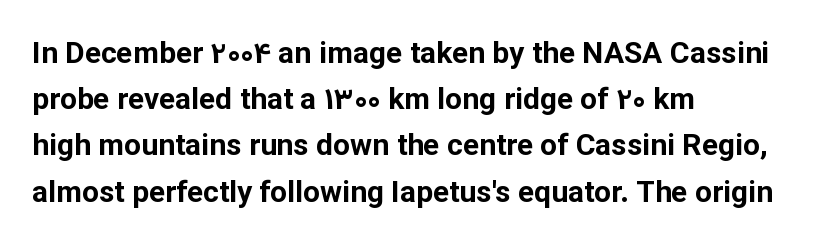
In terms of letterform style, serifs are entirely absent. Only glyphs here, with clear space below each row. Summary of weight: heavy, a full bold. The lettering stays uniformly vertical, giving the passage a roman look. Spacing verdict: proportional, widths tailored to each character.
